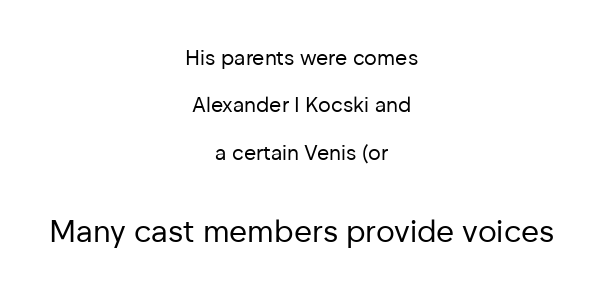
Q: Is the text bold? A: No.
Q: Is the text italic (slanted)? A: No, it is upright.
Q: Is the typeface a serif or a sans-serif typeface? A: Sans-serif.
Q: Is the text underlined? A: No.
Q: How is the paragraph aligned? A: Centered.
Q: Is the spacing between letters normal or unusually wide? A: Normal.
Q: Is the spacing between lines tight, normal or loose? A: Loose.
Q: Which block of text is set in a larger size, the first (top) or the second (bottom)? A: The second (bottom) one.
Q: Width (condensed, normal, or wide)? A: Normal.
Q: Stroke contrast? A: Low.
Q: x-height? A: Medium.
Q: Monospaced? A: No.
